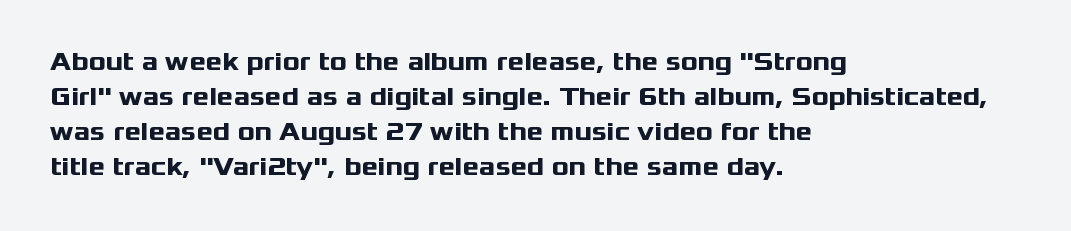
Q: Is the text bold? A: Yes.
Q: Is the text italic (slanted)? A: No, it is upright.
Q: Is the text underlined? A: No.
Q: How is the paragraph aligned? A: Left-aligned.
Q: Is the spacing between letters normal or unusually wide? A: Normal.
Q: Is the spacing between lines tight, normal or loose? A: Normal.
